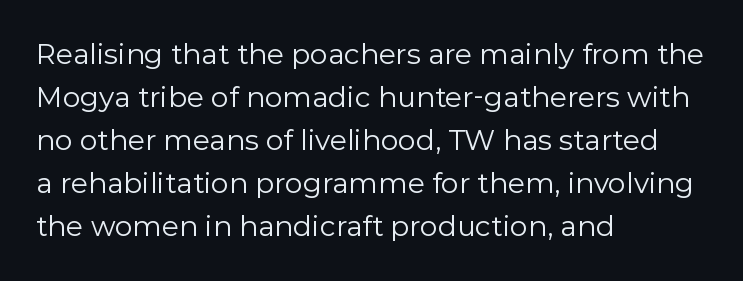
These lines were composed using upright roman letters. Stems and bowls with no extra thickness — not bold. The space between consecutive lines is moderate. What kind of face is this? One without serifs — a sans.
